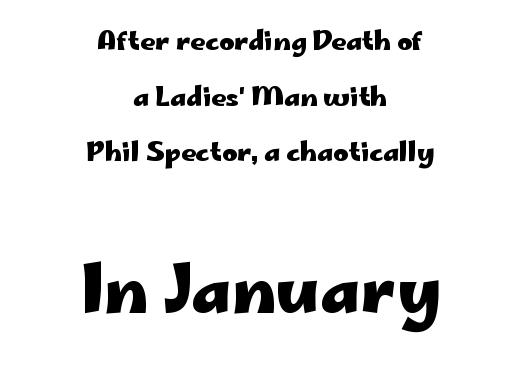
The image shows 65 px heavy, wide sans-serif type, upright; set centered, loose line spacing (2.14x), normal letter spacing, not underlined; the second (bottom) block is 2.5x larger; low stroke contrast and a small x-height.
